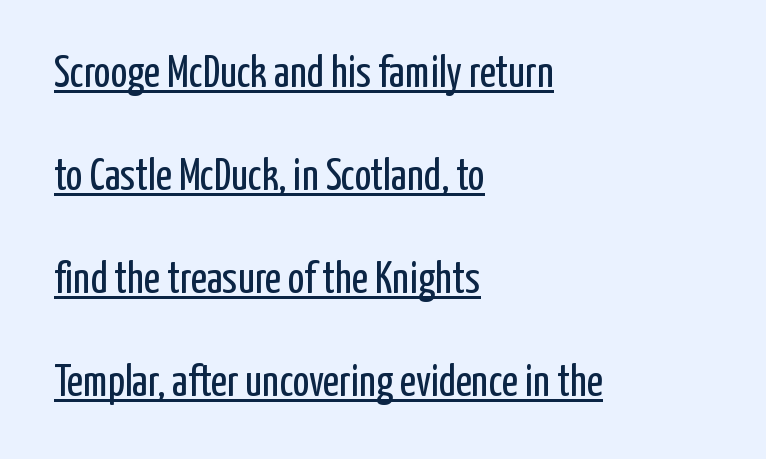
The image shows 44 px regular-weight, condensed sans-serif type, upright; set left-aligned, loose line spacing (2.34x), normal letter spacing, underlined; low stroke contrast and a medium x-height.
